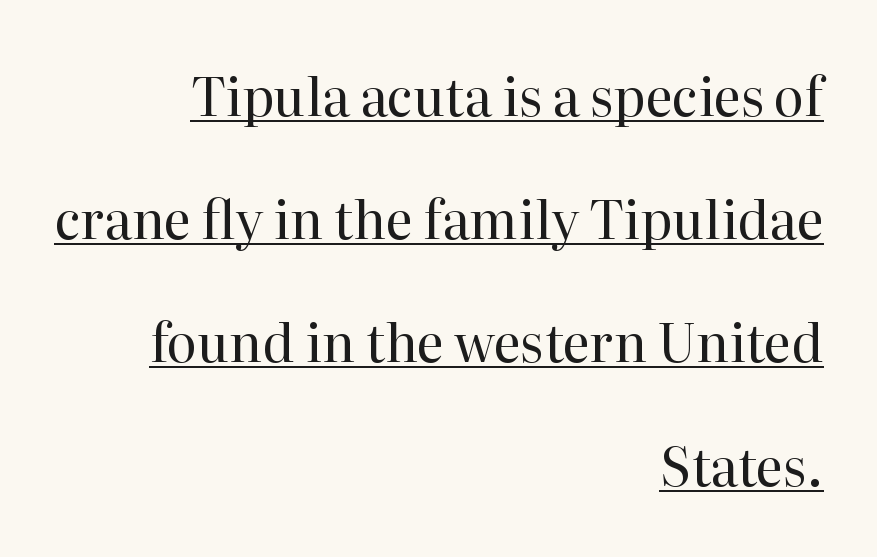
{"serif": "yes", "italic": "no", "bold": "no", "weight": "regular", "width": "normal", "stroke_contrast": "high", "x_height": "medium", "monospaced": "no", "underline": "yes", "align": "right", "line_spacing": "loose", "line_spacing_ratio": 2.37, "letter_spacing": "normal", "letter_spacing_em": 0.0, "glyph_px": 52}
